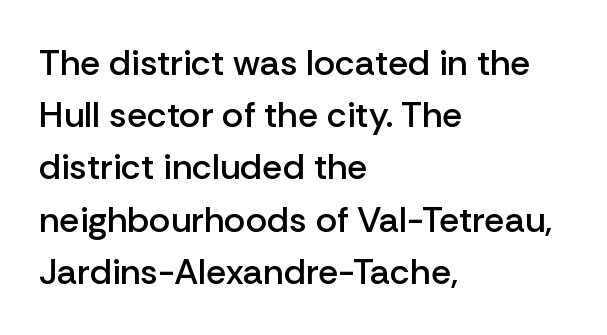
{"serif": "no", "italic": "no", "bold": "semi", "weight": "semibold", "width": "normal", "stroke_contrast": "low", "x_height": "medium", "monospaced": "no", "underline": "no", "align": "left", "line_spacing": "normal", "line_spacing_ratio": 1.45, "letter_spacing": "normal", "letter_spacing_em": 0.0, "glyph_px": 36}
